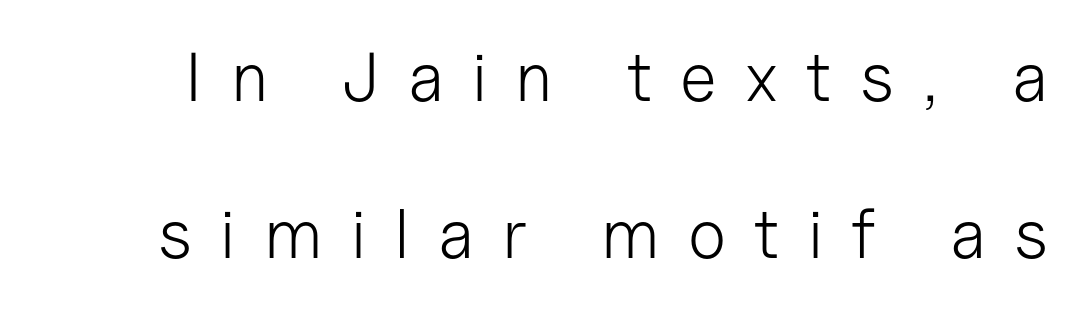
The image shows 69 px light sans-serif type, upright; set loose line spacing (2.27x), unusually wide letter spacing (+0.41 em), not underlined; low stroke contrast and a medium x-height.
